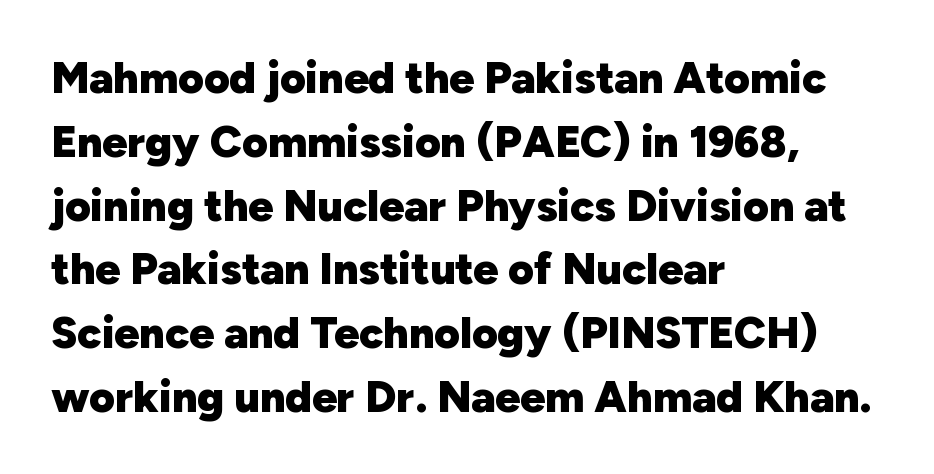
This is the regular roman posture of the typeface. Do the characters align in a grid? No, the font is proportional. Reading down the column, the eye jumps a familiar distance to each next line. Is this a sans? Yes — the strokes have no serifs. Casual observation: everything's shoved over to the left. Just letters on the line, the space beneath them empty.
